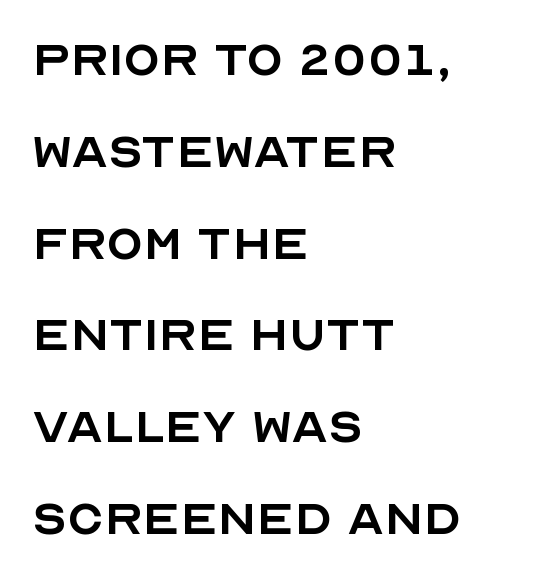
{"serif": "no", "italic": "no", "bold": "no", "weight": "regular", "width": "normal", "x_height": "large", "monospaced": "no", "underline": "no", "align": "left", "line_spacing": "normal", "line_spacing_ratio": 1.53, "letter_spacing": "normal", "letter_spacing_em": 0.0, "glyph_px": 60}
